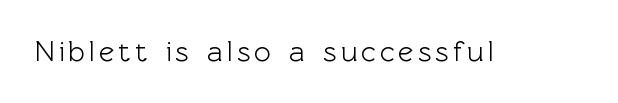
No italicization has been applied; the sample stays upright. I'd call this a sans setting — the letters go barefoot. The rendering uses natural spacing where letterforms have individual widths. The string is rendered with underlining switched off.
